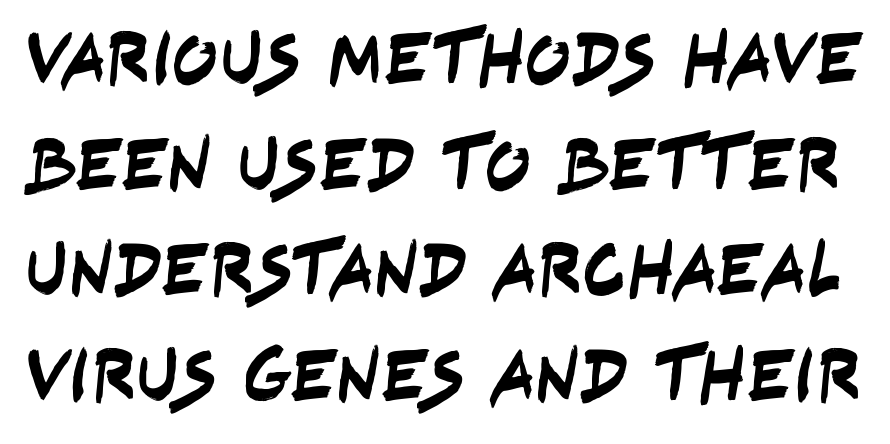
Q: Is the typeface a serif or a sans-serif typeface? A: Sans-serif.
Q: Is the text underlined? A: No.
Q: Is the spacing between letters normal or unusually wide? A: Normal.
Q: Is the spacing between lines tight, normal or loose? A: Normal.
Q: Width (condensed, normal, or wide)? A: Condensed.
Q: Stroke contrast? A: Low.
Q: x-height? A: Large.
Q: Monospaced? A: No.
